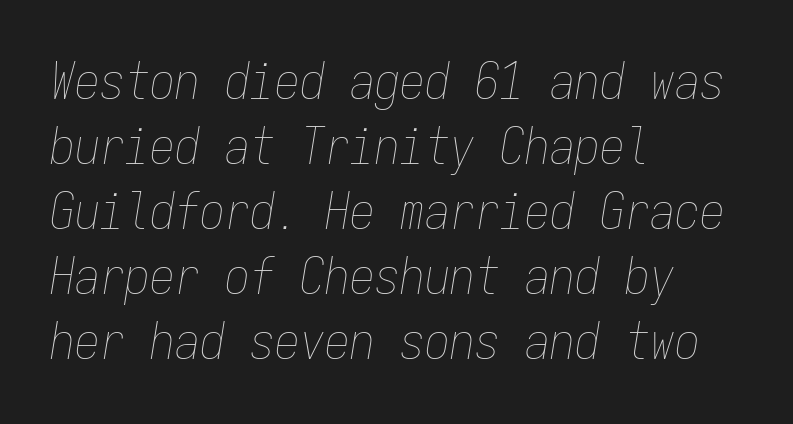
The image shows 50 px thin, condensed type, italic (leaning right), monospaced; set left-aligned, normal line spacing (1.3x), normal letter spacing, not underlined; low stroke contrast and a medium x-height.
